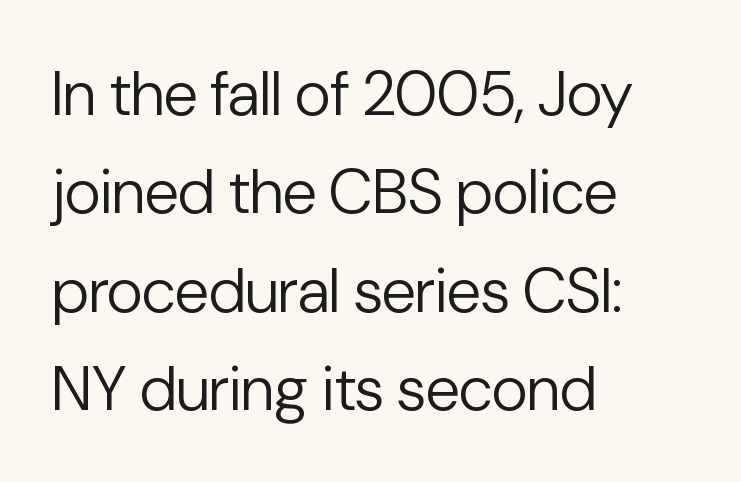
Q: Is the text bold? A: No.
Q: Is the text italic (slanted)? A: No, it is upright.
Q: Is the typeface a serif or a sans-serif typeface? A: Sans-serif.
Q: Is the text underlined? A: No.
Q: How is the paragraph aligned? A: Left-aligned.
Q: Is the spacing between letters normal or unusually wide? A: Normal.
Q: Is the spacing between lines tight, normal or loose? A: Normal.
Q: Width (condensed, normal, or wide)? A: Normal.
Q: Stroke contrast? A: Low.
Q: x-height? A: Medium.
Q: Monospaced? A: No.
